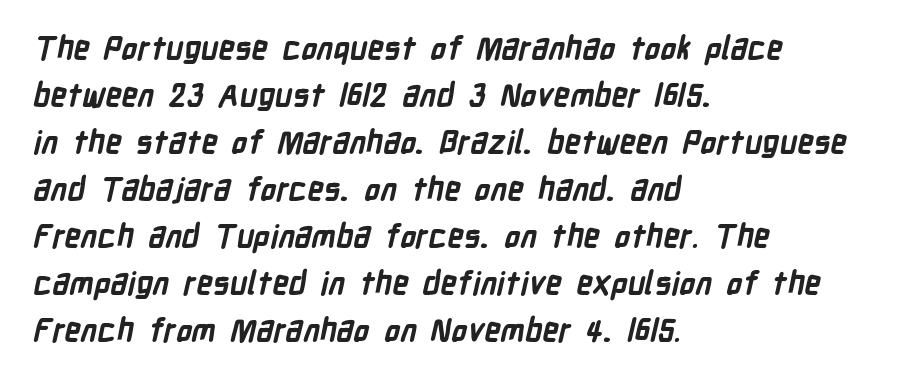
The ragged edge is on the right, which tells us the setting is flush left. Lines of text with bare space underneath. Compared with typical body copy, the letter spacing here is the same. The letters advance in unequal steps, a hallmark of proportional type.
